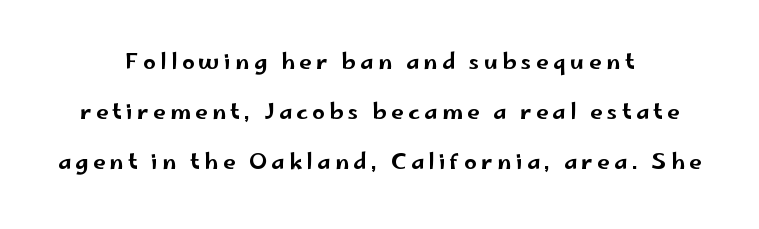
Spacing between characters has been opened up far beyond the box default. Typeset on center — no edge is straight. Is there any slant? The stems are plumb. Beneath every word, the page is bare. Quick note: interline space is abundant.
